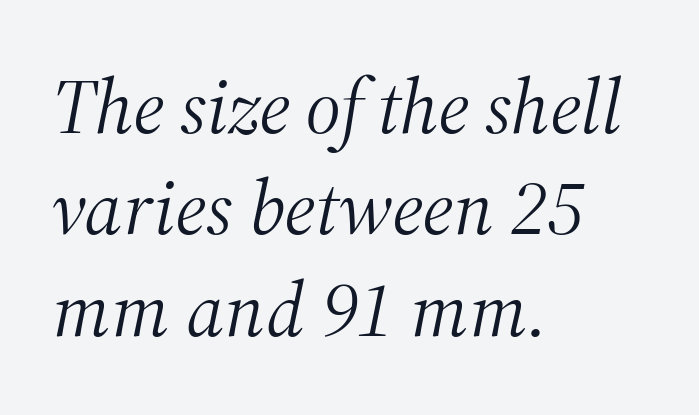
Q: Is the text bold? A: No.
Q: Is the text italic (slanted)? A: Yes, it leans right by about 12 degrees.
Q: Is the typeface a serif or a sans-serif typeface? A: Serif.
Q: Is the text underlined? A: No.
Q: How is the paragraph aligned? A: Left-aligned.
Q: Is the spacing between letters normal or unusually wide? A: Normal.
Q: Is the spacing between lines tight, normal or loose? A: Normal.
Q: Width (condensed, normal, or wide)? A: Normal.
Q: Stroke contrast? A: Medium.
Q: x-height? A: Medium.
Q: Monospaced? A: No.
